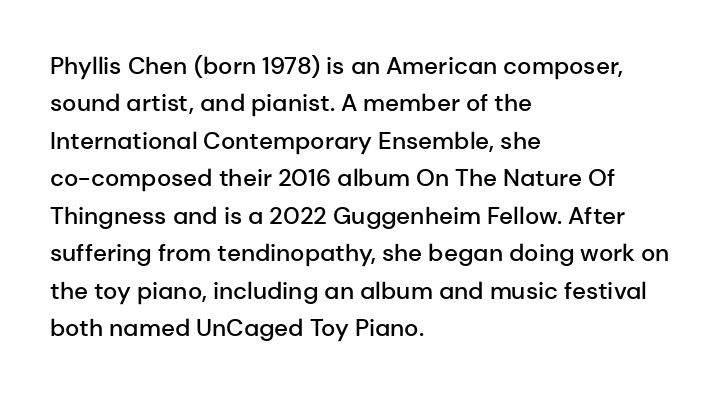
Summary of vertical rhythm: regular, with standard interline spacing. Do the letters lean? They stand straight. The passage is arranged the way most books set body copy — flush left. Bare-footed words on every line. The gaps between neighbouring characters are ordinary and unremarkable.
